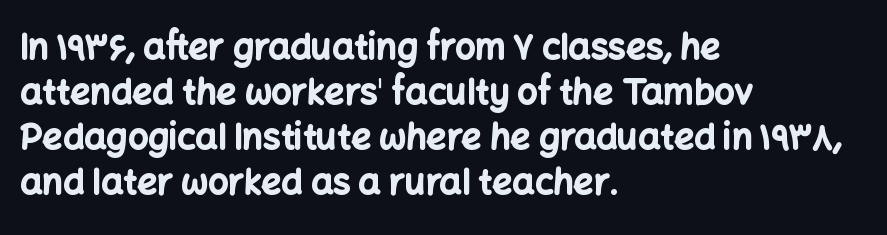
The image shows 35 px bold sans-serif type, upright; set left-aligned, normal line spacing (1.29x), normal letter spacing, not underlined; low stroke contrast and a medium x-height.
